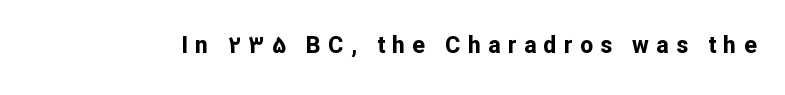
{"italic": "no", "bold": "yes", "underline": "no", "letter_spacing": "wide", "letter_spacing_em": 0.32, "glyph_px": 23}
